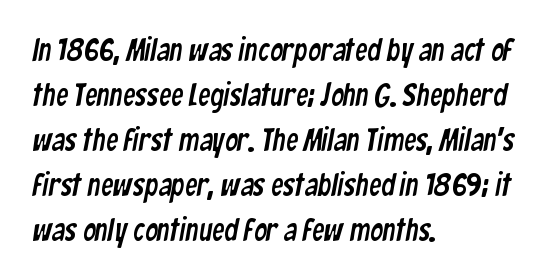
A typesetter would label this face a sans. Nothing unusual about the tracking: characters are spaced as the font intends. A normal amount of white space separates one row of letters from the next. Where is the straight margin? On the left. Each letter keeps its own natural width here, so spacing adapts to shape. Has an underline been added? It has not.
